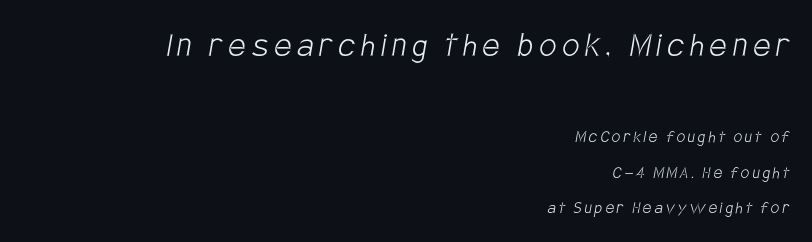
Q: Is the text bold? A: No.
Q: Is the typeface a serif or a sans-serif typeface? A: Sans-serif.
Q: Is the text underlined? A: No.
Q: How is the paragraph aligned? A: Right-aligned.
Q: Which block of text is set in a larger size, the first (top) or the second (bottom)? A: The first (top) one.
Q: Width (condensed, normal, or wide)? A: Condensed.
Q: Stroke contrast? A: Low.
Q: x-height? A: Large.
Q: Monospaced? A: No.
